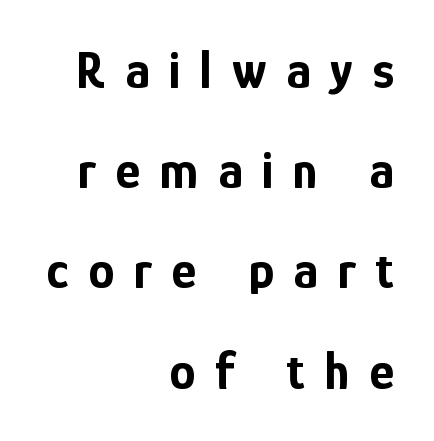
A clean baseline with only descenders dipping below it. The lines in this sample share a right terminus and differ only in where they begin. Stroke thickness is high; the sample reads as a true bold. This sample uses a sans-serif face.
